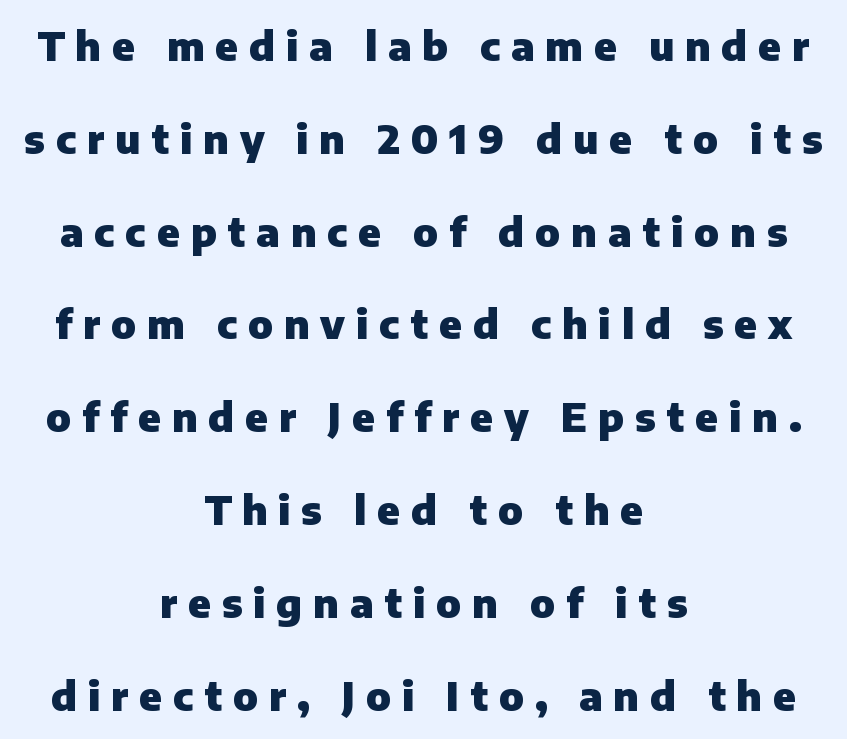
The image shows 40 px heavy sans-serif type, upright; set centered, loose line spacing (2.32x), unusually wide letter spacing (+0.27 em), not underlined; low stroke contrast and a medium x-height.
